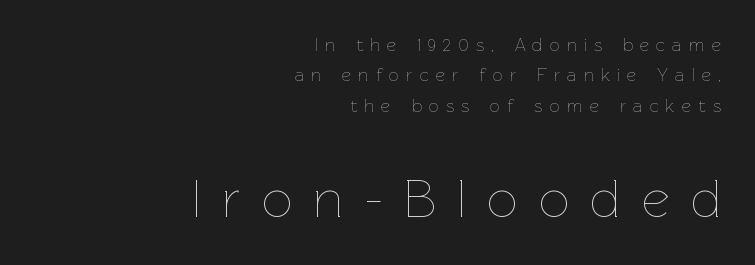
Q: Is the text bold? A: No.
Q: Is the text italic (slanted)? A: No, it is upright.
Q: Is the text underlined? A: No.
Q: How is the paragraph aligned? A: Right-aligned.
Q: Is the spacing between letters normal or unusually wide? A: Unusually wide.
Q: Is the spacing between lines tight, normal or loose? A: Normal.
Q: Which block of text is set in a larger size, the first (top) or the second (bottom)? A: The second (bottom) one.
Q: Width (condensed, normal, or wide)? A: Normal.
Q: Stroke contrast? A: Low.
Q: x-height? A: Medium.
Q: Monospaced? A: No.
